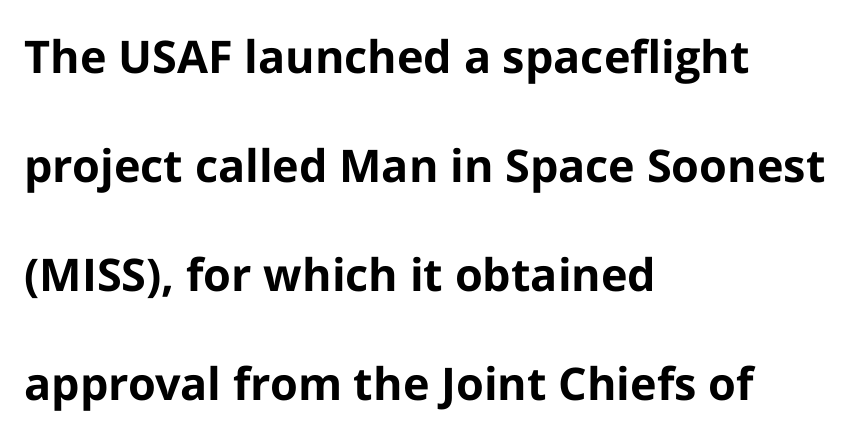
Q: Is the text bold? A: Yes.
Q: Is the text italic (slanted)? A: No, it is upright.
Q: Is the typeface a serif or a sans-serif typeface? A: Sans-serif.
Q: Is the text underlined? A: No.
Q: How is the paragraph aligned? A: Left-aligned.
Q: Is the spacing between letters normal or unusually wide? A: Normal.
Q: Is the spacing between lines tight, normal or loose? A: Loose.
Q: Width (condensed, normal, or wide)? A: Normal.
Q: Stroke contrast? A: Low.
Q: x-height? A: Medium.
Q: Monospaced? A: No.
